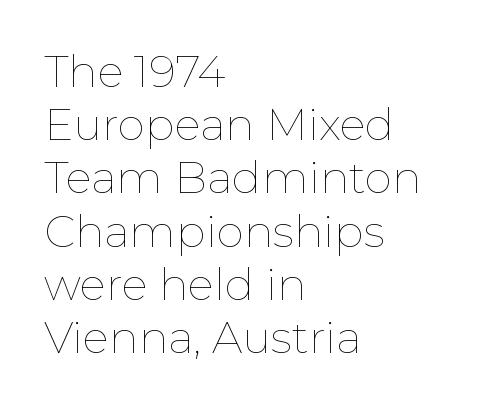
{"italic": "no", "bold": "no", "weight": "thin", "width": "normal", "stroke_contrast": "low", "x_height": "medium", "monospaced": "no", "underline": "no", "align": "left", "line_spacing_ratio": 1.21, "letter_spacing": "normal", "letter_spacing_em": 0.0, "glyph_px": 44}
